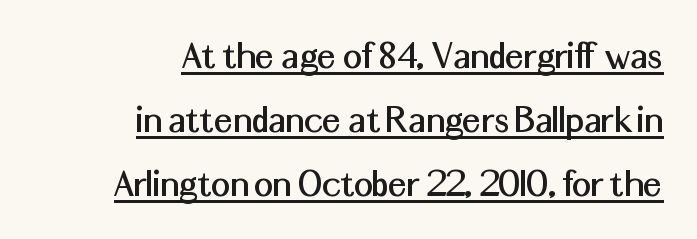
The image shows 42 px sans-serif type, upright; set right-aligned, normal line spacing (1.52x), normal letter spacing, underlined; medium stroke contrast and a medium x-height.
